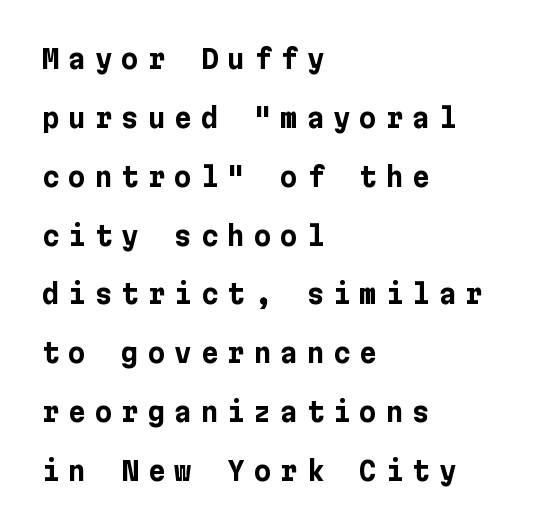
The image shows 27 px bold type, upright; set left-aligned, loose line spacing (2.18x), unusually wide letter spacing (+0.33 em), not underlined.
